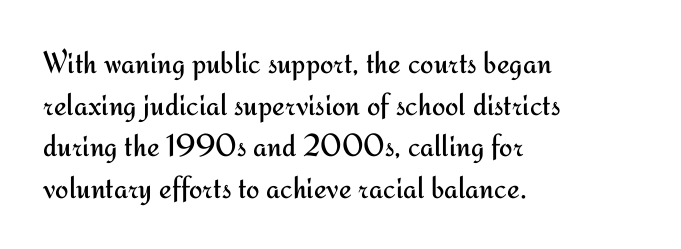
Q: Is the text bold? A: No.
Q: Is the text italic (slanted)? A: No, it is upright.
Q: Is the typeface a serif or a sans-serif typeface? A: Sans-serif.
Q: Is the text underlined? A: No.
Q: How is the paragraph aligned? A: Left-aligned.
Q: Is the spacing between letters normal or unusually wide? A: Normal.
Q: Is the spacing between lines tight, normal or loose? A: Normal.
Q: Width (condensed, normal, or wide)? A: Normal.
Q: Stroke contrast? A: Medium.
Q: x-height? A: Small.
Q: Monospaced? A: No.
